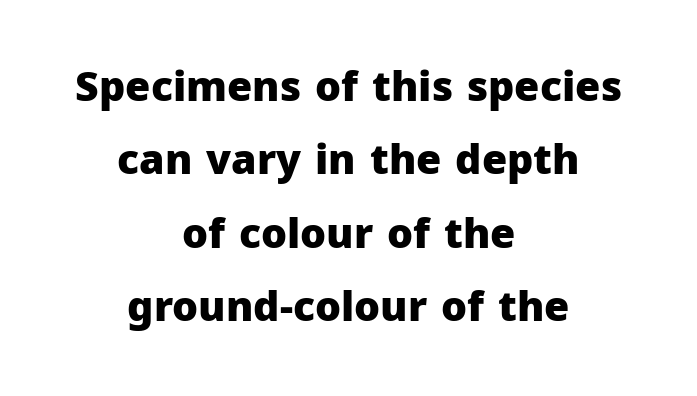
{"serif": "no", "italic": "no", "bold": "yes", "weight": "heavy", "width": "normal", "stroke_contrast": "low", "x_height": "medium", "monospaced": "no", "underline": "no", "align": "center", "line_spacing_ratio": 1.79, "letter_spacing": "normal", "letter_spacing_em": 0.0, "glyph_px": 41}
